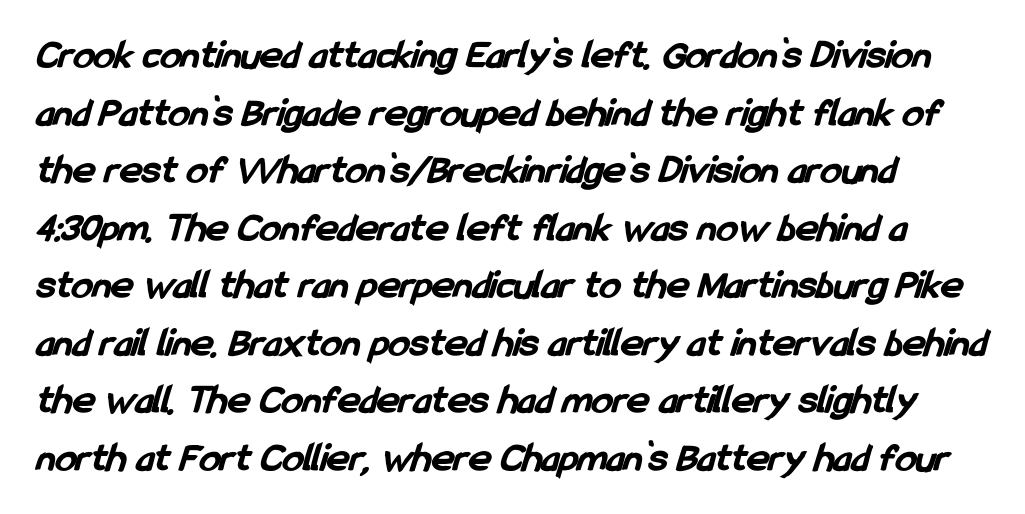
{"serif": "no", "bold": "yes", "weight": "bold", "width": "condensed", "stroke_contrast": "low", "x_height": "medium", "monospaced": "no", "underline": "no", "align": "left", "line_spacing": "normal", "line_spacing_ratio": 1.37, "letter_spacing": "normal", "letter_spacing_em": 0.0, "glyph_px": 42}
